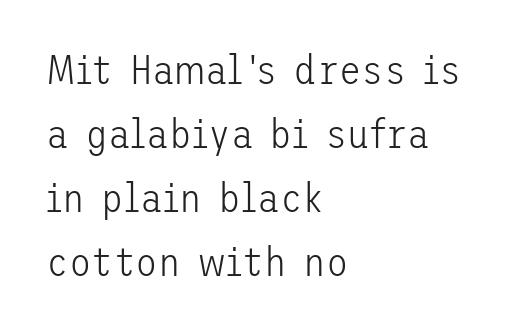
Q: Is the text bold? A: No.
Q: Is the text italic (slanted)? A: No, it is upright.
Q: Is the typeface a serif or a sans-serif typeface? A: Sans-serif.
Q: Is the text underlined? A: No.
Q: How is the paragraph aligned? A: Left-aligned.
Q: Is the spacing between letters normal or unusually wide? A: Normal.
Q: Is the spacing between lines tight, normal or loose? A: Normal.
Q: Width (condensed, normal, or wide)? A: Normal.
Q: Stroke contrast? A: Low.
Q: x-height? A: Medium.
